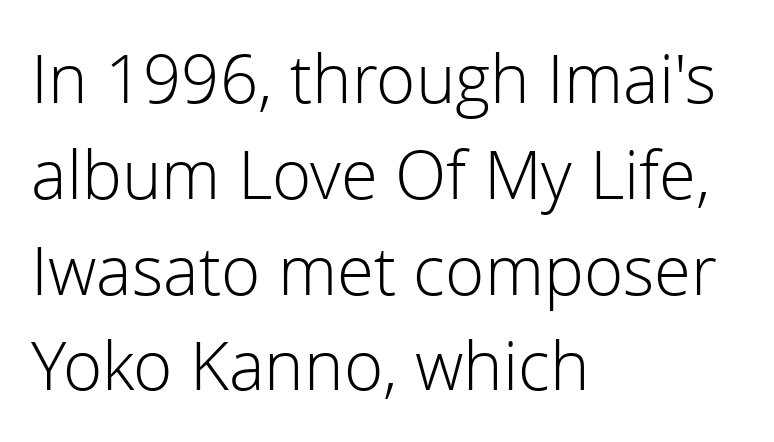
The image shows 67 px light sans-serif type, upright; set left-aligned, normal line spacing (1.43x), normal letter spacing, not underlined; a medium x-height.
